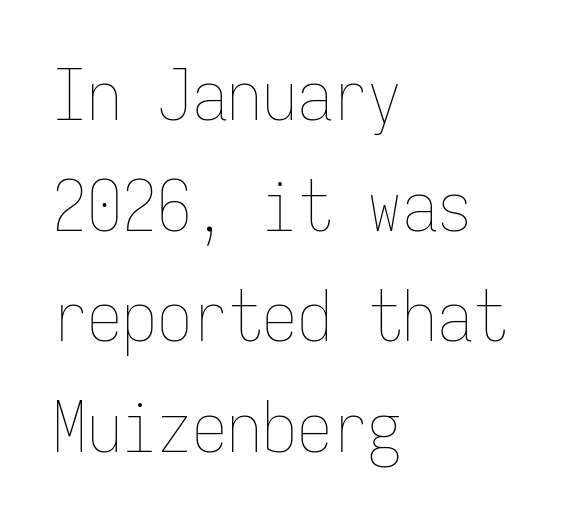
Q: Is the text bold? A: No.
Q: Is the text italic (slanted)? A: No, it is upright.
Q: Is the text underlined? A: No.
Q: How is the paragraph aligned? A: Left-aligned.
Q: Is the spacing between letters normal or unusually wide? A: Normal.
Q: Is the spacing between lines tight, normal or loose? A: Normal.
Q: Width (condensed, normal, or wide)? A: Condensed.
Q: Stroke contrast? A: Low.
Q: x-height? A: Medium.
Q: Monospaced? A: Yes.
